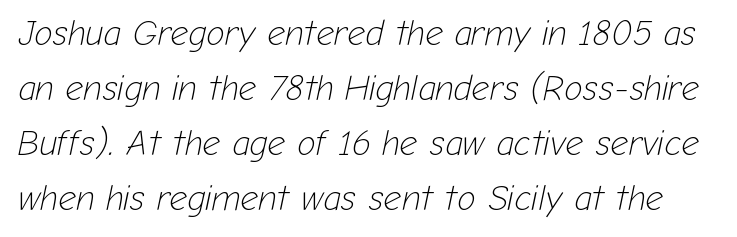
Varying glyph widths throughout — classic text-font behaviour. No extra tracking has been applied to these lines. Any mark beneath the type? The region is blank. Letters have the restrained weight of plain body copy at most. If you drew a line through each stem, it would be angled. Line spacing here is normal.
